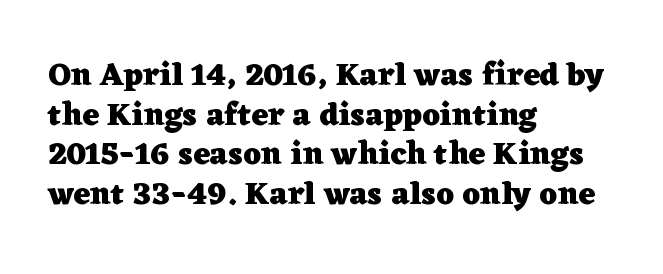
{"serif": "yes", "italic": "no", "bold": "yes", "weight": "heavy", "width": "wide", "stroke_contrast": "low", "x_height": "medium", "monospaced": "no", "underline": "no", "align": "left", "line_spacing_ratio": 1.24, "letter_spacing": "normal", "letter_spacing_em": 0.0, "glyph_px": 32}
